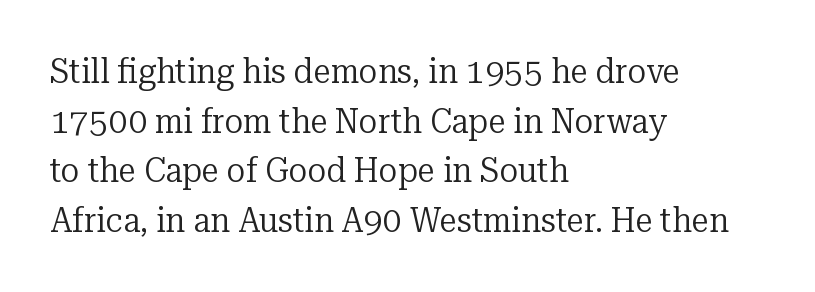
Q: Is the text bold? A: No.
Q: Is the text italic (slanted)? A: No, it is upright.
Q: Is the typeface a serif or a sans-serif typeface? A: Serif.
Q: Is the text underlined? A: No.
Q: How is the paragraph aligned? A: Left-aligned.
Q: Is the spacing between letters normal or unusually wide? A: Normal.
Q: Is the spacing between lines tight, normal or loose? A: Normal.
Q: Width (condensed, normal, or wide)? A: Normal.
Q: Stroke contrast? A: Low.
Q: x-height? A: Medium.
Q: Monospaced? A: No.
